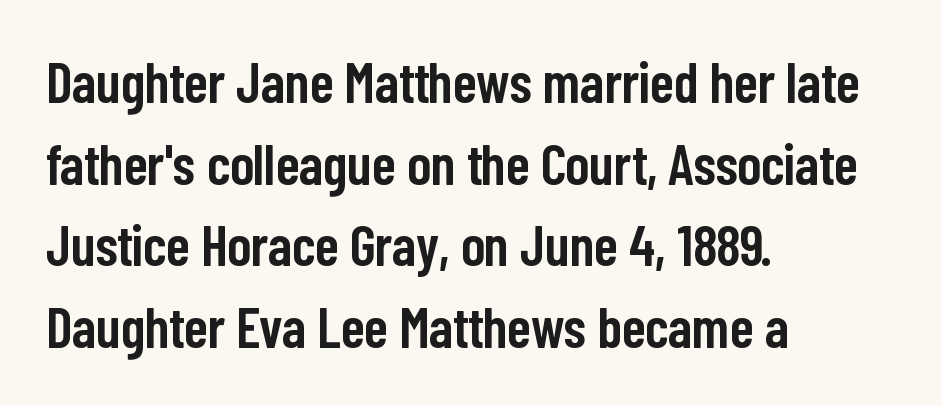
{"serif": "no", "italic": "no", "bold": "semi", "weight": "semibold", "width": "condensed", "stroke_contrast": "low", "x_height": "medium", "monospaced": "no", "underline": "no", "align": "left", "line_spacing": "normal", "line_spacing_ratio": 1.43, "letter_spacing": "normal", "letter_spacing_em": 0.0, "glyph_px": 57}
